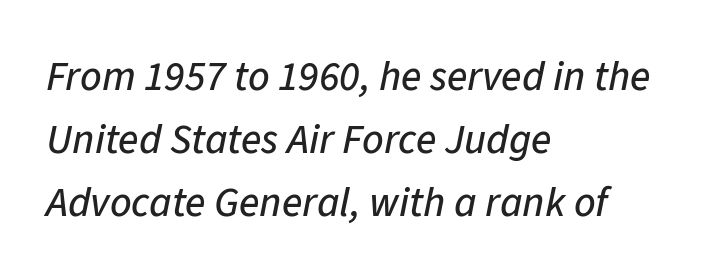
{"italic": "yes", "lean": "right", "slant_degrees": 11, "width": "normal", "stroke_contrast": "low", "x_height": "medium", "monospaced": "no", "underline": "no", "align": "left", "line_spacing": "normal", "line_spacing_ratio": 1.5, "letter_spacing": "normal", "letter_spacing_em": 0.0, "glyph_px": 42}
